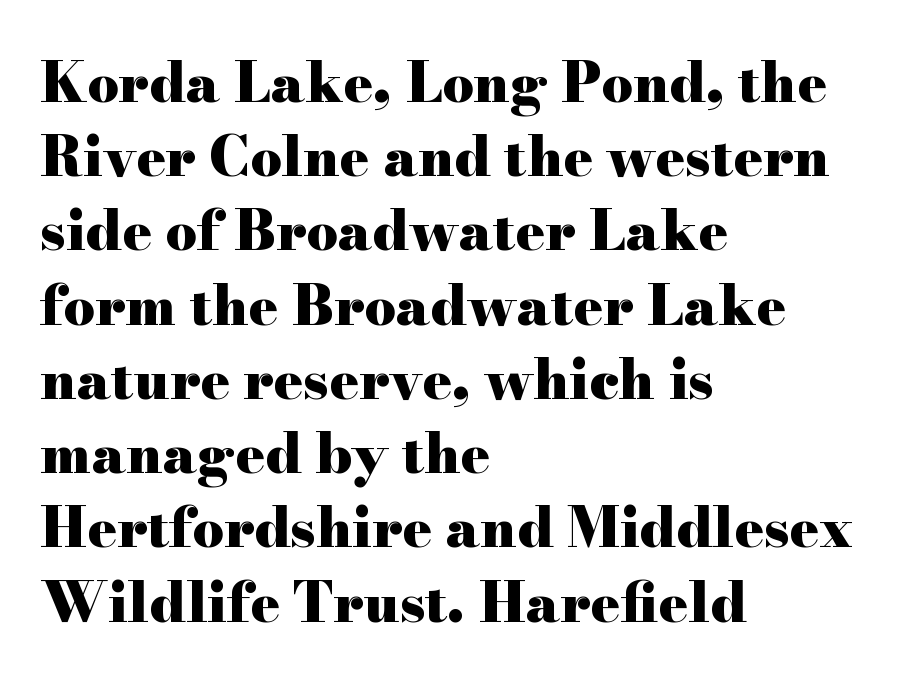
The horizontal fit of the characters is conventional and even. Caption: bold face, heavy strokes. I'd call this a serif setting — the letters wear small feet. Every stem runs plumb, perpendicular to the baseline. Words float on clear page, feet unadorned. Regarding leading, the lines here are spaced in the standard way.
